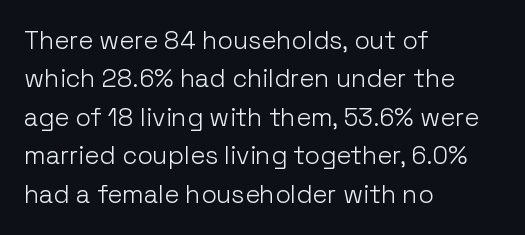
Q: Is the text bold? A: No.
Q: Is the text italic (slanted)? A: No, it is upright.
Q: Is the text underlined? A: No.
Q: How is the paragraph aligned? A: Left-aligned.
Q: Is the spacing between letters normal or unusually wide? A: Normal.
Q: Is the spacing between lines tight, normal or loose? A: Normal.
